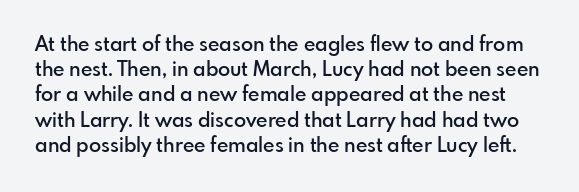
Q: Is the text bold? A: Semi-bold.
Q: Is the text italic (slanted)? A: No, it is upright.
Q: Is the text underlined? A: No.
Q: Is the spacing between letters normal or unusually wide? A: Normal.
Q: Is the spacing between lines tight, normal or loose? A: Normal.
